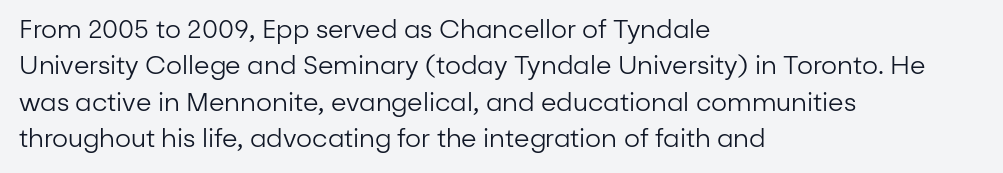
Q: Is the text bold? A: No.
Q: Is the text italic (slanted)? A: No, it is upright.
Q: Is the text underlined? A: No.
Q: How is the paragraph aligned? A: Left-aligned.
Q: Is the spacing between letters normal or unusually wide? A: Normal.
Q: Is the spacing between lines tight, normal or loose? A: Normal.
